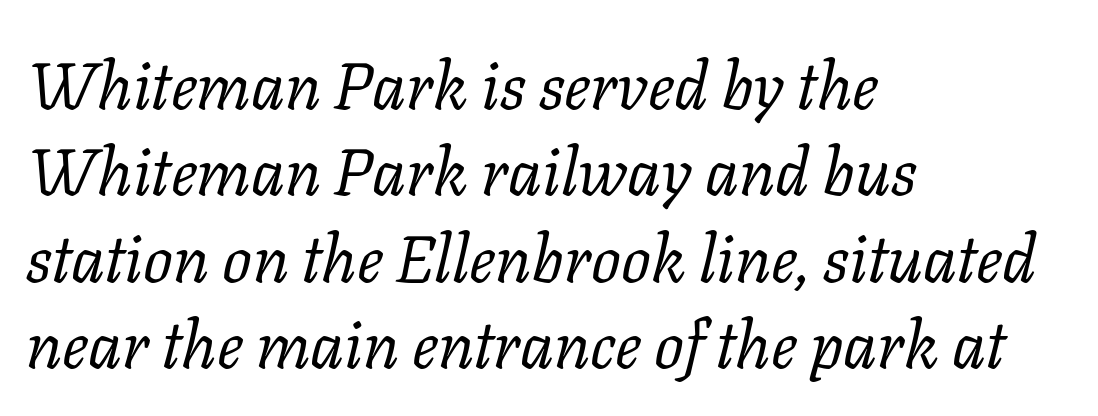
Q: Is the text bold? A: No.
Q: Is the text italic (slanted)? A: Yes, it leans right by about 11 degrees.
Q: Is the typeface a serif or a sans-serif typeface? A: Serif.
Q: Is the text underlined? A: No.
Q: How is the paragraph aligned? A: Left-aligned.
Q: Is the spacing between letters normal or unusually wide? A: Normal.
Q: Is the spacing between lines tight, normal or loose? A: Normal.
Q: Width (condensed, normal, or wide)? A: Normal.
Q: Stroke contrast? A: Low.
Q: x-height? A: Medium.
Q: Monospaced? A: No.
